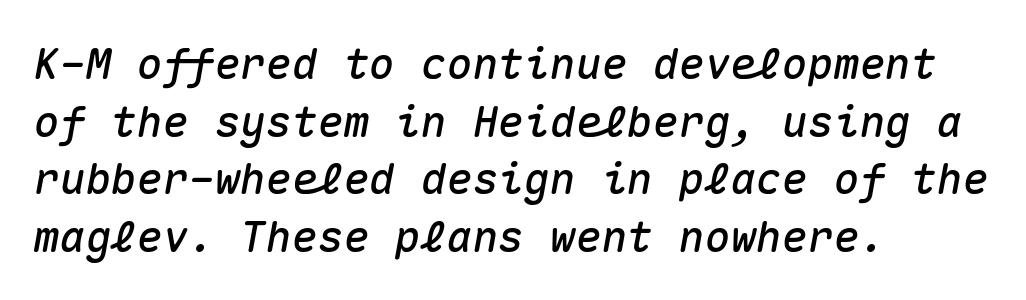
The image shows 43 px text type, italic (leaning right), monospaced; set left-aligned, normal line spacing (1.34x), normal letter spacing, not underlined; medium stroke contrast and a medium x-height.
